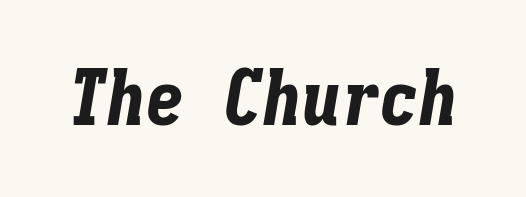
Spacing verdict: monospaced, one width for all characters. Anything drawn beneath the words? Only blank space. The font is running at its bold setting. When letters slant like this, we call the style italic. Glyph-to-glyph distance matches everyday printed text.
